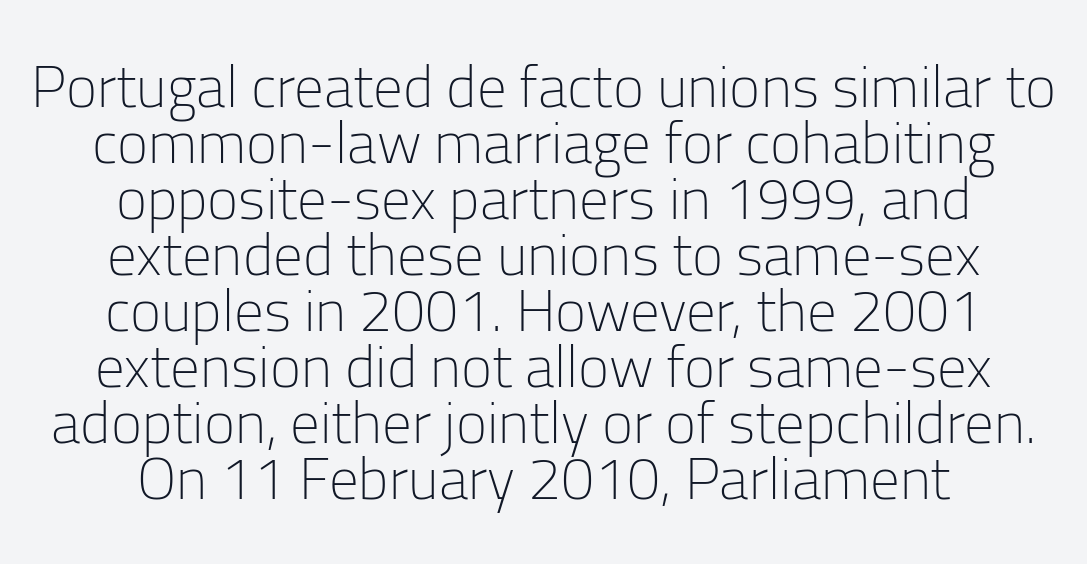
Think of a printed novel: that variable character pitch is what you see here. Look at the tracking — it's just the regular setting, nothing added. Observe the absence of serifs on each vertical stroke in this sample. A student would call this center alignment; a typographer would say set centered. When letters stand straight like this, we call the style roman or upright.
